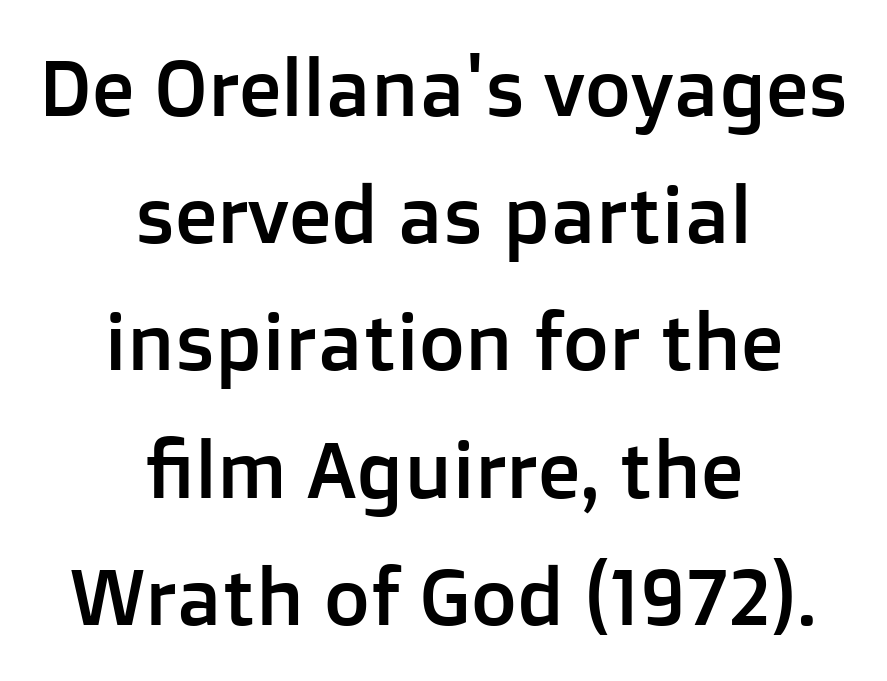
The letters stand upright; this is a roman face. A typesetter would call this zero additional tracking. The text was rendered using a sans face with plain stroke endings. The gap between lines stays unmarked. Vertical spacing — default.
